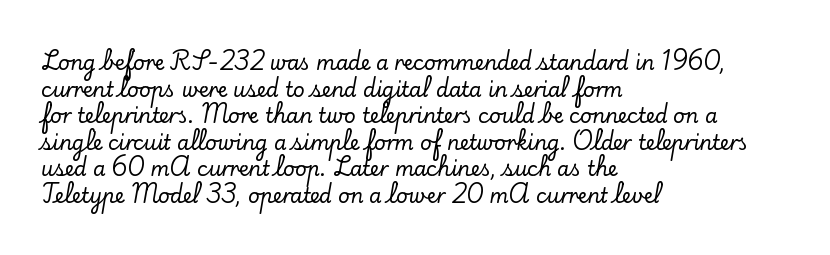
{"underline": "no", "align": "left", "line_spacing": "normal", "line_spacing_ratio": 1.33, "letter_spacing": "normal", "letter_spacing_em": 0.0, "glyph_px": 20}
